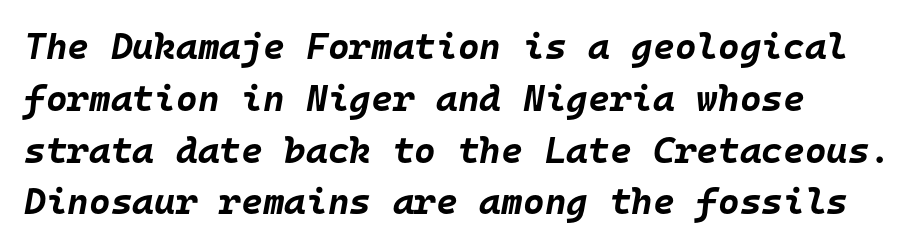
The image shows 37 px bold type, italic (leaning right), monospaced; set left-aligned, normal line spacing (1.4x), normal letter spacing, not underlined; low stroke contrast and a large x-height.
